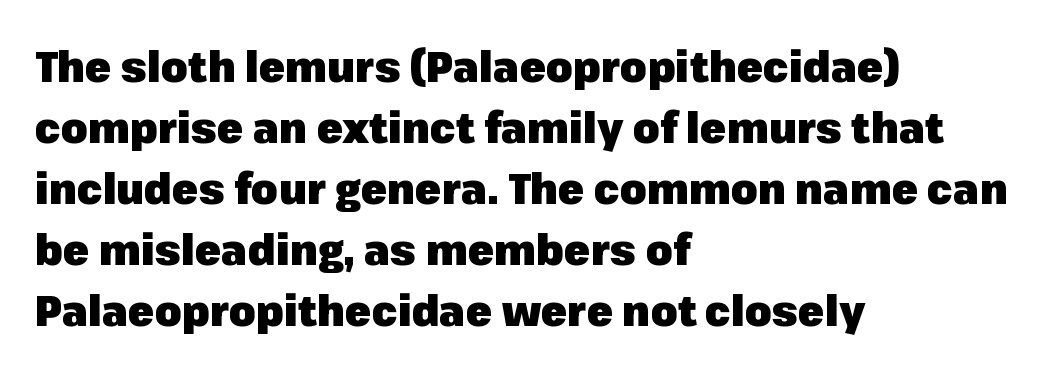
{"serif": "no", "italic": "no", "bold": "yes", "weight": "heavy", "width": "normal", "stroke_contrast": "low", "x_height": "medium", "monospaced": "no", "underline": "no", "align": "left", "line_spacing": "normal", "line_spacing_ratio": 1.42, "letter_spacing": "normal", "letter_spacing_em": 0.0, "glyph_px": 43}
